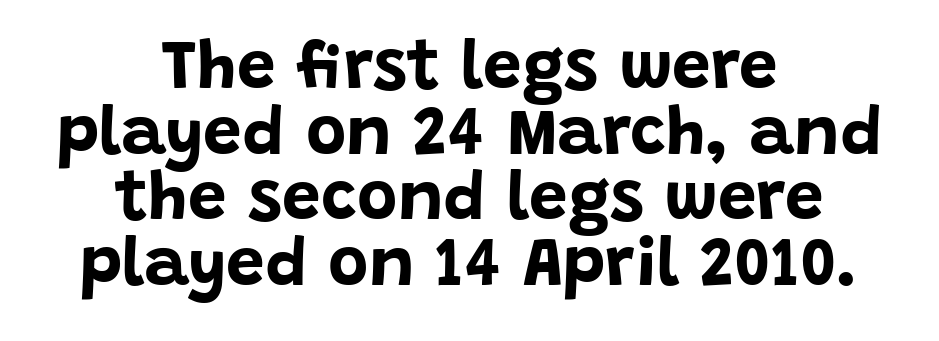
{"serif": "no", "italic": "no", "bold": "yes", "weight": "bold", "width": "normal", "stroke_contrast": "low", "x_height": "large", "monospaced": "no", "underline": "no", "align": "center", "line_spacing": "tight", "line_spacing_ratio": 0.95, "letter_spacing": "normal", "letter_spacing_em": 0.0, "glyph_px": 69}
